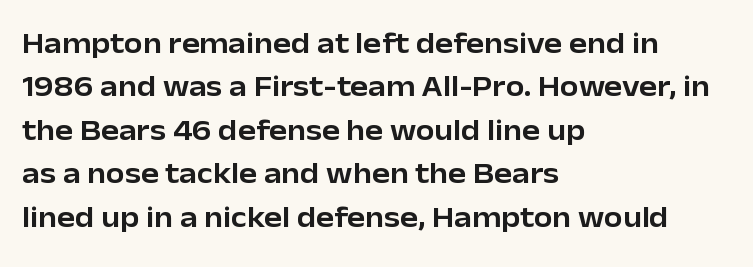
{"serif": "no", "italic": "no", "width": "normal", "stroke_contrast": "low", "x_height": "medium", "monospaced": "no", "underline": "no", "align": "left", "line_spacing": "normal", "line_spacing_ratio": 1.45, "letter_spacing": "normal", "letter_spacing_em": 0.0, "glyph_px": 30}
